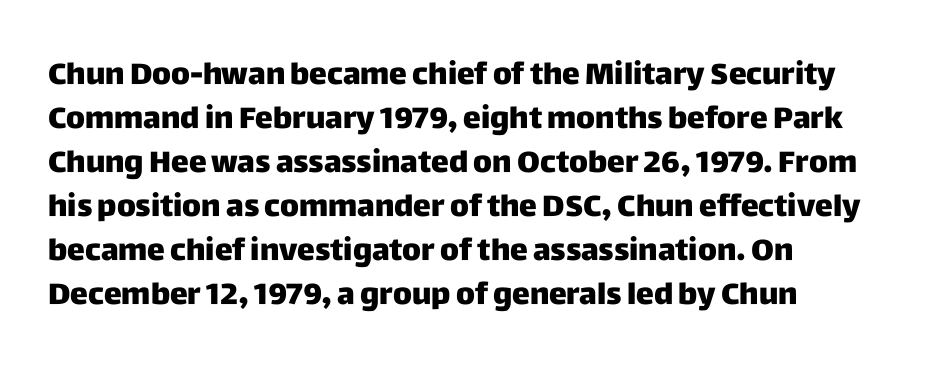
{"serif": "no", "italic": "no", "bold": "yes", "weight": "heavy", "width": "normal", "stroke_contrast": "low", "x_height": "large", "monospaced": "no", "underline": "no", "align": "left", "line_spacing": "normal", "line_spacing_ratio": 1.47, "letter_spacing": "normal", "letter_spacing_em": 0.0, "glyph_px": 30}
